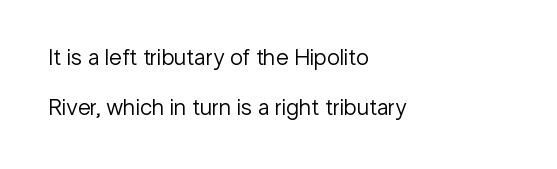
Is the letter spacing exaggerated? No — it looks like the ordinary default. The passage shown is not bold in any degree. Glance below the letters and you will spot only blank space. What's the leading like? Stretched, with rows far apart.
